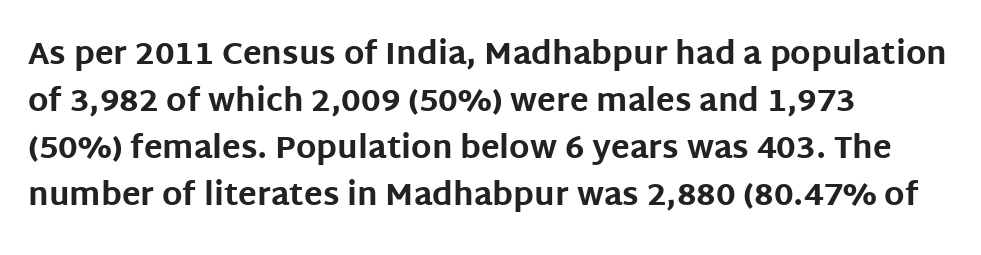
The image shows 31 px bold sans-serif type, upright; set left-aligned, normal line spacing (1.52x), normal letter spacing, not underlined; low stroke contrast and a large x-height.
